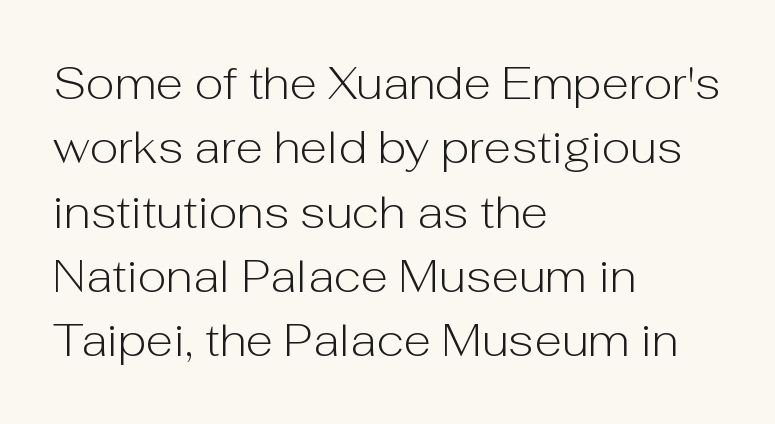
The leading is moderate, giving the passage an even texture. Short and long lines alike share a common starting point at left. Each letter's strokes conclude bluntly, with no projecting serifs. The specimen reads as upright at a glance.
